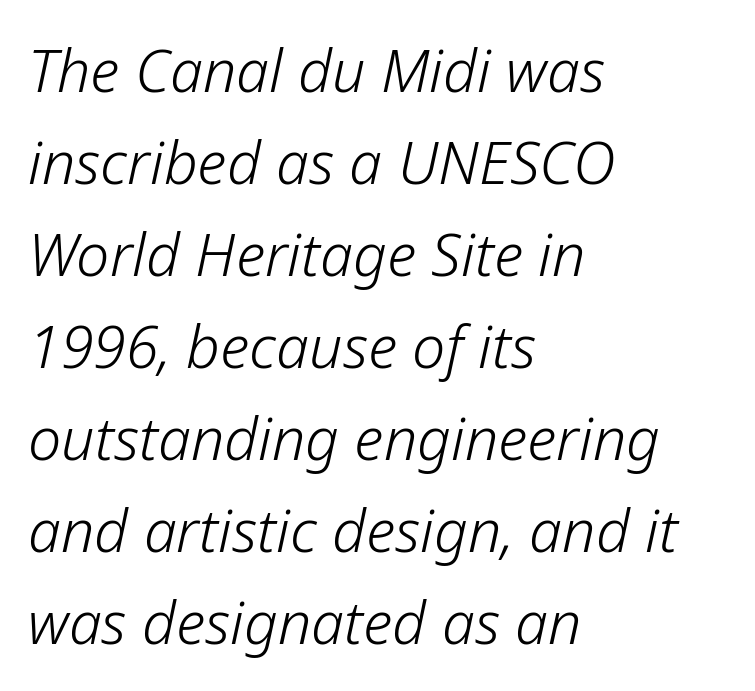
The line-height multiplier appears to be the usual default. Designer's note — italics engaged. The letters look calm and open, with moderate or lighter stems. Nobody touched the tracking dial on this one. Proportional: the letters do not fall into vertical columns.
